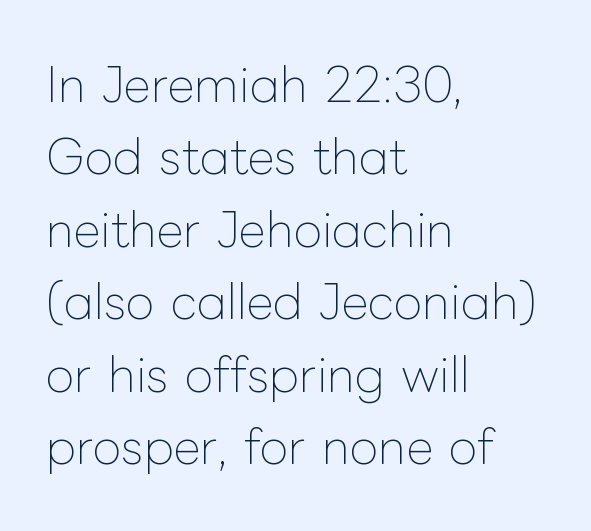
All the whitespace from short lines collects on the right. The rendering uses natural spacing where letterforms have individual widths. The passage shown is not bold in any degree. You can tell it's not italic because the verticals are truly vertical.
